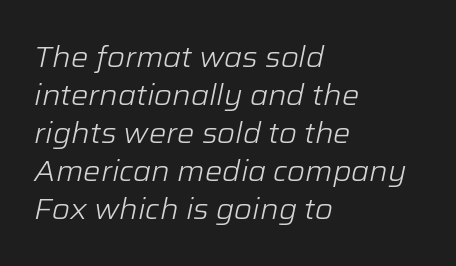
Q: Is the text bold? A: No.
Q: Is the text italic (slanted)? A: Yes, it leans right by about 12 degrees.
Q: Is the text underlined? A: No.
Q: How is the paragraph aligned? A: Left-aligned.
Q: Is the spacing between letters normal or unusually wide? A: Normal.
Q: Is the spacing between lines tight, normal or loose? A: Normal.
Q: Width (condensed, normal, or wide)? A: Normal.
Q: Stroke contrast? A: Low.
Q: x-height? A: Medium.
Q: Monospaced? A: No.
